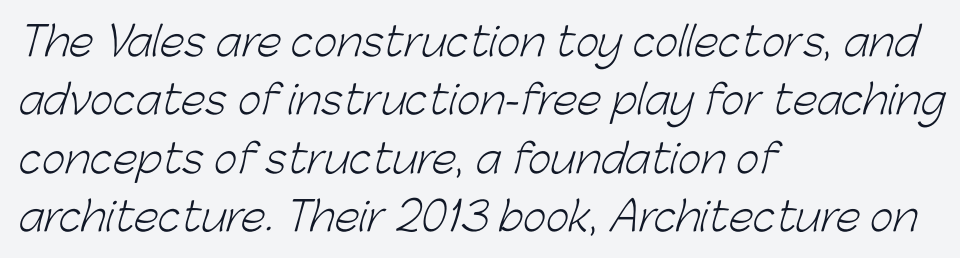
The horizontal fit of the characters is conventional and even. Regarding leading, the lines here are spaced in the standard way. Typeset ragged right — the left edge is the straight one. The passage shown is not bold in any degree.
